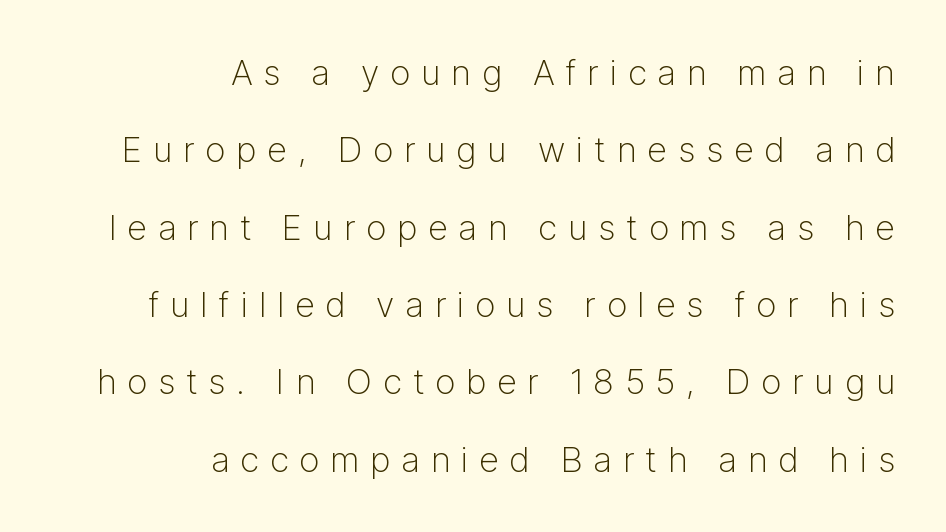
Q: Is the text bold? A: No.
Q: Is the text italic (slanted)? A: No, it is upright.
Q: Is the typeface a serif or a sans-serif typeface? A: Sans-serif.
Q: Is the text underlined? A: No.
Q: How is the paragraph aligned? A: Right-aligned.
Q: Is the spacing between letters normal or unusually wide? A: Unusually wide.
Q: Is the spacing between lines tight, normal or loose? A: Loose.
Q: Width (condensed, normal, or wide)? A: Normal.
Q: Stroke contrast? A: Low.
Q: x-height? A: Medium.
Q: Monospaced? A: No.
